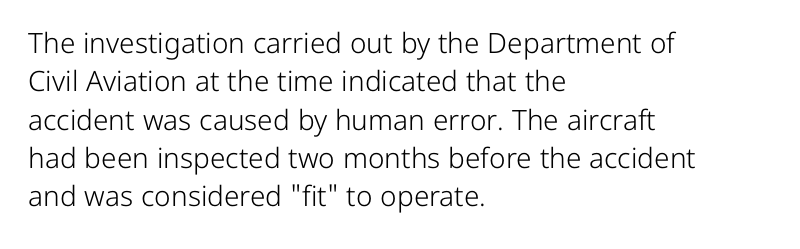
The image shows 28 px light sans-serif type, upright; set left-aligned, normal line spacing (1.37x), normal letter spacing, not underlined; low stroke contrast and a medium x-height.
